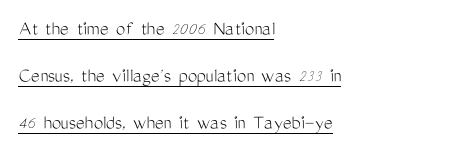
The image shows 21 px text type, upright; set left-aligned, loose line spacing (2.25x), normal letter spacing, underlined.
